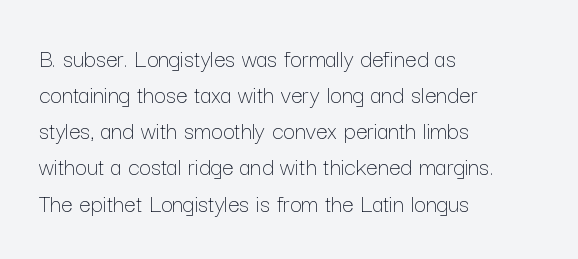
Teacher's note: observe the even left margin — that is flush-left alignment. Students, note that the glyphs here touch the page at normal intervals. Do the letters lean? They stand straight. Descenders hang freely into open space. Stem width sits at or under what a default text font uses.
